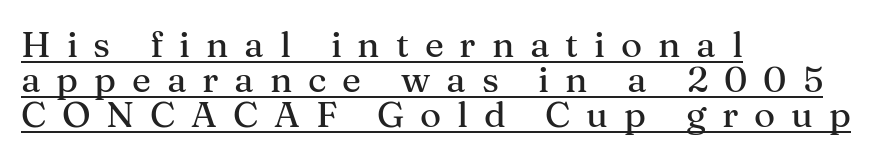
The typesetter chose a ragged-right arrangement here. This sample has the flowing, uneven cadence of proportional lettering. This sample uses a serif face. Style check: upright. Summary of vertical rhythm: compact, with narrow interline spacing.
